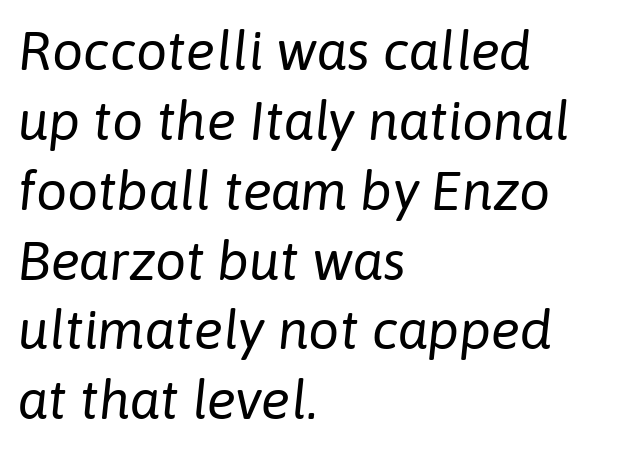
Line beginnings align vertically; line endings do not. This sample uses plain, unmodified letter spacing. The strokes carry an ordinary text weight at most. A clean baseline with only descenders dipping below it.
